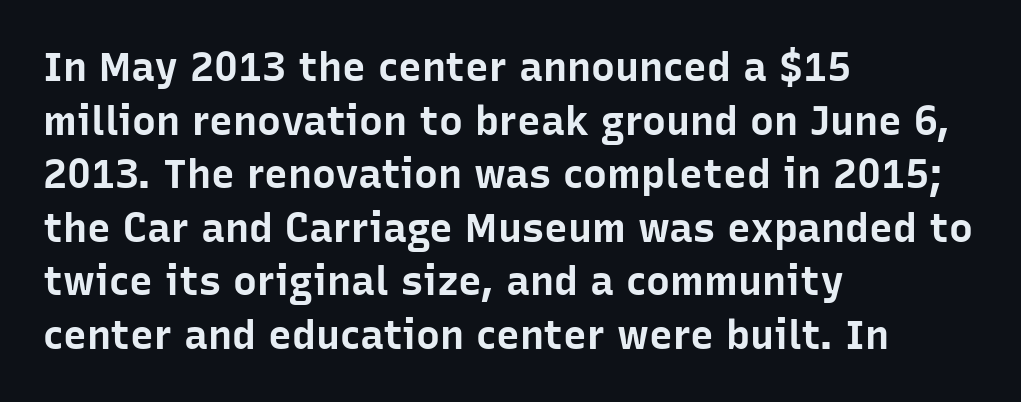
The image shows 40 px bold sans-serif type, upright; set left-aligned, normal line spacing (1.34x), normal letter spacing, not underlined; low stroke contrast and a medium x-height.
